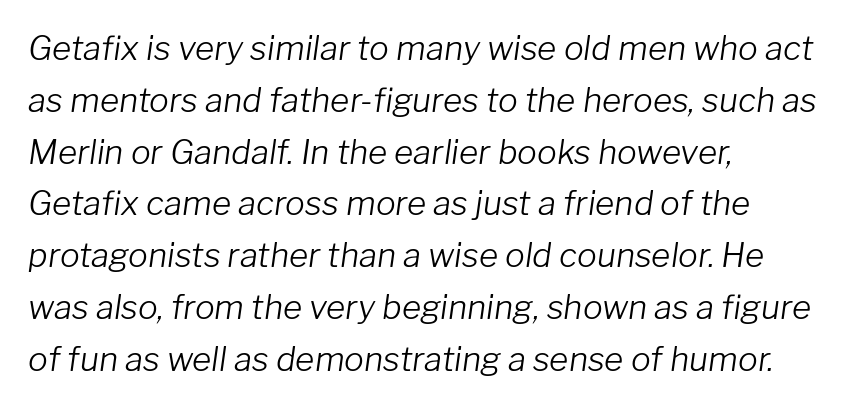
Each row of text sits above clean, open space. Casual observation: everything's shoved over to the left. Notice how descenders clear the ascenders below comfortably — that's standard leading. This sample has the flowing, uneven cadence of proportional lettering.
